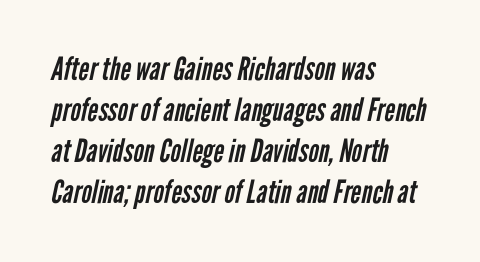
Plain, unruled lines of type. The rendering anchors every line to the left-hand side. The glyphs in this specimen are sans serif. Compared with typical paragraphs, the rows here are spaced about the same.
